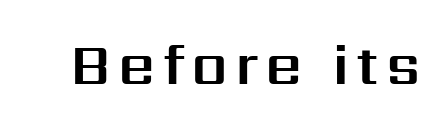
Q: Is the text italic (slanted)? A: No, it is upright.
Q: Is the typeface a serif or a sans-serif typeface? A: Sans-serif.
Q: Is the text underlined? A: No.
Q: Width (condensed, normal, or wide)? A: Normal.
Q: Stroke contrast? A: Medium.
Q: x-height? A: Medium.
Q: Monospaced? A: No.
